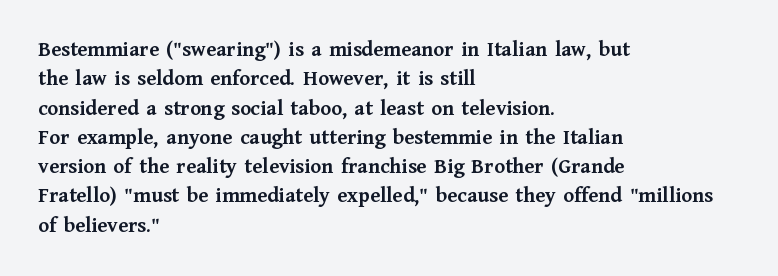
Every character sits straight up, as roman type does. Visually the block forms a straight wall on the left and a jagged coastline on the right. I'd describe the lettering as bold — thick and assertive. Unmarked baselines from the first word to the last.
